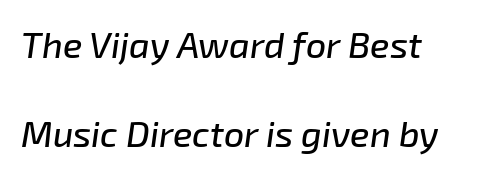
Q: Is the text italic (slanted)? A: Yes, it leans right by about 8 degrees.
Q: Is the text underlined? A: No.
Q: Is the spacing between letters normal or unusually wide? A: Normal.
Q: Is the spacing between lines tight, normal or loose? A: Loose.
Q: Width (condensed, normal, or wide)? A: Normal.
Q: Stroke contrast? A: Low.
Q: x-height? A: Medium.
Q: Monospaced? A: No.
